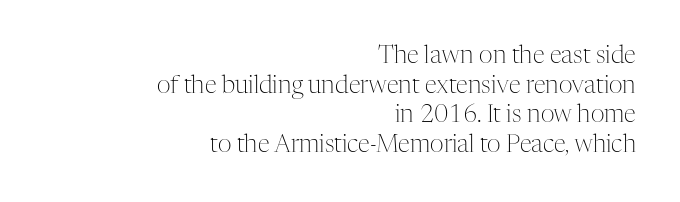
The image shows 24 px text type, upright; set right-aligned, line spacing 1.23x, normal letter spacing, not underlined.
